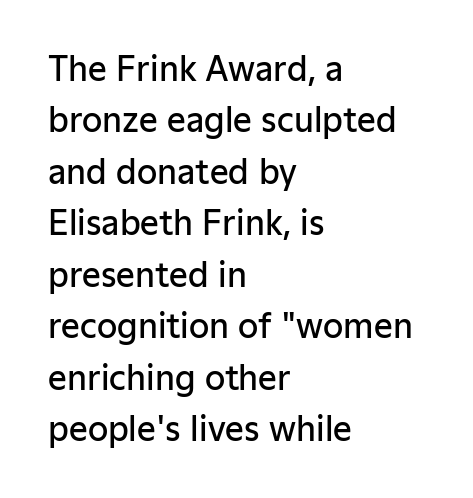
The image shows 33 px semibold sans-serif type, upright; set left-aligned, normal line spacing (1.56x), normal letter spacing, not underlined; low stroke contrast and a medium x-height.
